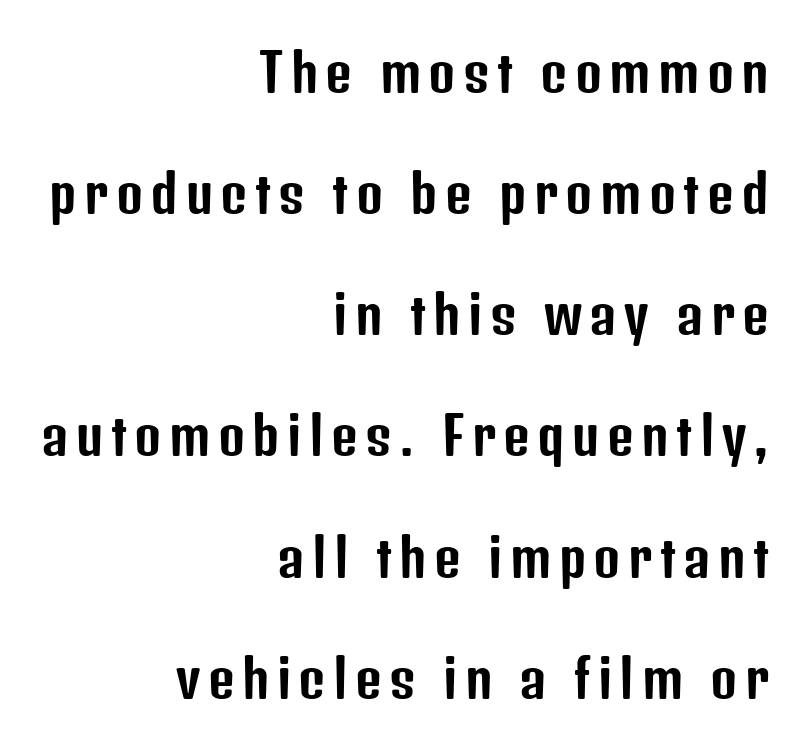
Q: Is the text italic (slanted)? A: No, it is upright.
Q: Is the typeface a serif or a sans-serif typeface? A: Sans-serif.
Q: Is the text underlined? A: No.
Q: How is the paragraph aligned? A: Right-aligned.
Q: Is the spacing between lines tight, normal or loose? A: Loose.
Q: Width (condensed, normal, or wide)? A: Condensed.
Q: Stroke contrast? A: Low.
Q: x-height? A: Medium.
Q: Monospaced? A: No.
